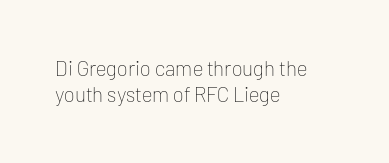
The typography opts for an upright posture over an oblique one. Unmarked baselines from the first word to the last. Students, note that the glyphs here touch the page at normal intervals. Which margin do the lines hug? The left one — the right edge is uneven. The typesetting does not lean heavy: it is not bold.
